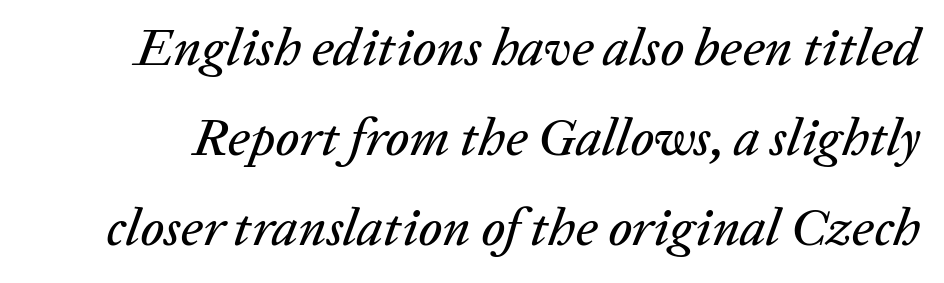
The image shows 53 px text type, italic (leaning right); set normal line spacing (1.7x), normal letter spacing, not underlined; low stroke contrast and a medium x-height.
